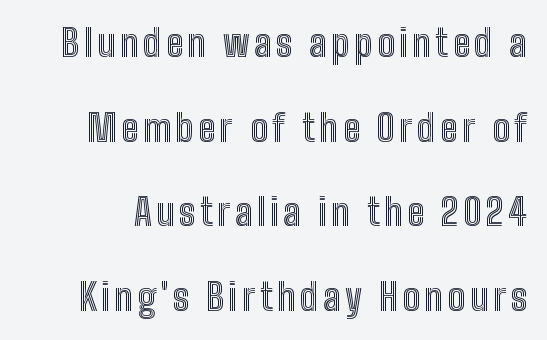
Q: Is the text italic (slanted)? A: No, it is upright.
Q: Is the text underlined? A: No.
Q: Is the spacing between lines tight, normal or loose? A: Loose.
Q: Width (condensed, normal, or wide)? A: Condensed.
Q: x-height? A: Medium.
Q: Monospaced? A: No.
